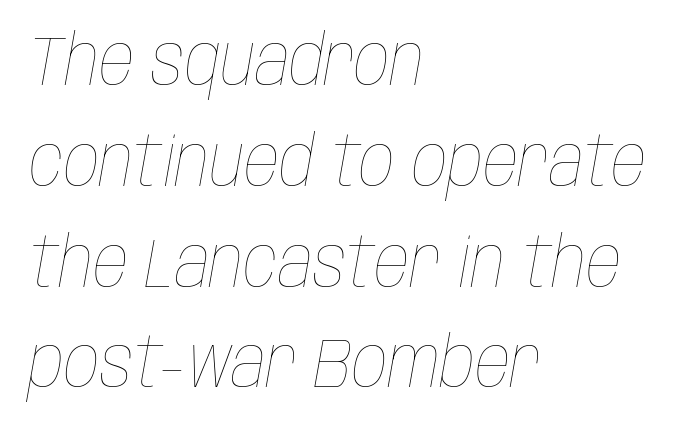
Reading down the column, the eye jumps a familiar distance to each next line. An italicized treatment has been applied to the whole sample. No letter is thick-stroked: the sample isn't bold. Type without underlining.
